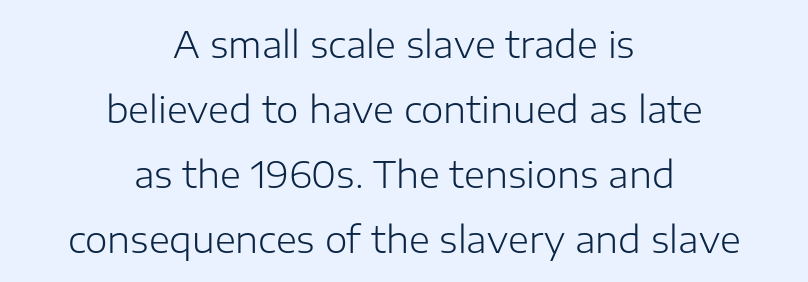
The image shows 36 px light sans-serif type, upright; set centered, line spacing 1.81x, normal letter spacing, not underlined; low stroke contrast and a medium x-height.
